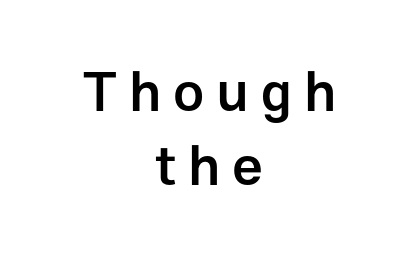
Q: Is the text bold? A: Semi-bold.
Q: Is the text italic (slanted)? A: No, it is upright.
Q: Is the typeface a serif or a sans-serif typeface? A: Sans-serif.
Q: Is the text underlined? A: No.
Q: How is the paragraph aligned? A: Centered.
Q: Is the spacing between letters normal or unusually wide? A: Unusually wide.
Q: Is the spacing between lines tight, normal or loose? A: Normal.
Q: Width (condensed, normal, or wide)? A: Normal.
Q: Stroke contrast? A: Low.
Q: x-height? A: Medium.
Q: Monospaced? A: No.
